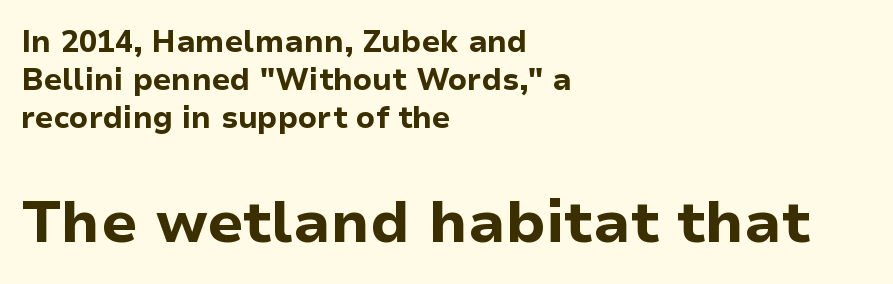
The image shows 59 px bold sans-serif type, upright; set left-aligned, normal line spacing (1.26x), normal letter spacing, not underlined; the second (bottom) block is 1.97x larger; low stroke contrast and a medium x-height.
